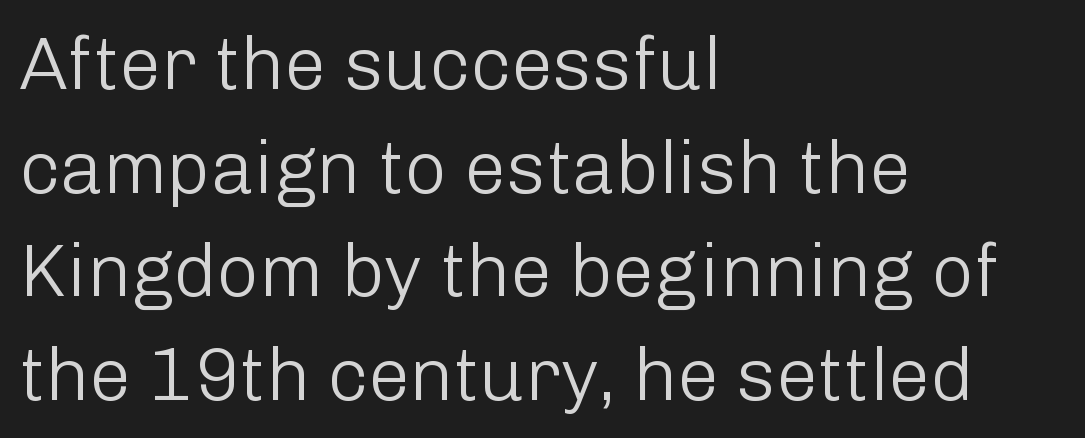
Default kerning and tracking; the words read as compact shapes. No feet cap the strokes, marking this as sans-serif type. Posture: vertical. Layout note: lines flush left. Proportional: the letters do not fall into vertical columns. Does the leading feel generous? No, just average.
